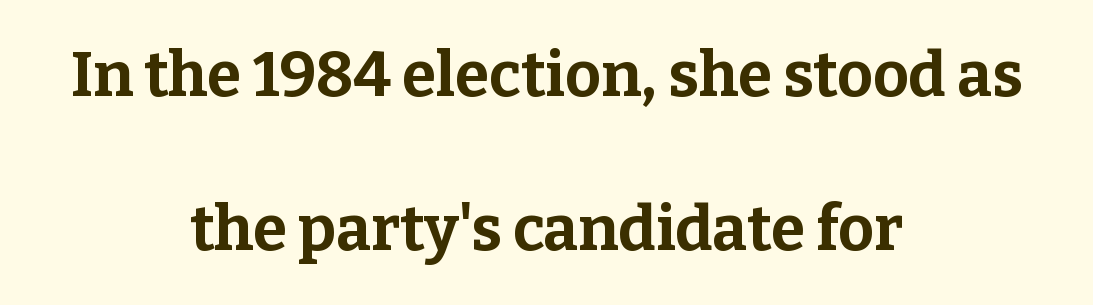
Q: Is the text bold? A: Yes.
Q: Is the text italic (slanted)? A: No, it is upright.
Q: Is the typeface a serif or a sans-serif typeface? A: Serif.
Q: Is the text underlined? A: No.
Q: How is the paragraph aligned? A: Centered.
Q: Is the spacing between letters normal or unusually wide? A: Normal.
Q: Is the spacing between lines tight, normal or loose? A: Loose.
Q: Width (condensed, normal, or wide)? A: Normal.
Q: Stroke contrast? A: Low.
Q: x-height? A: Medium.
Q: Monospaced? A: No.
